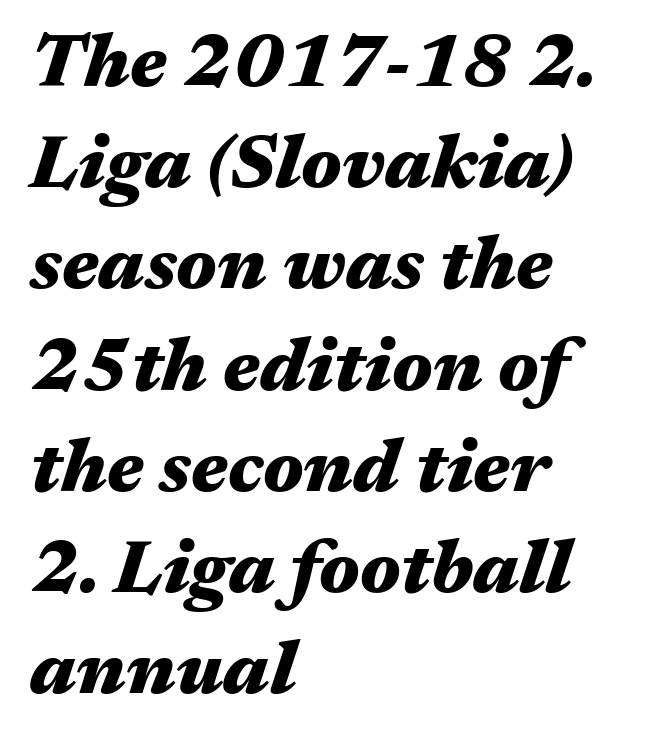
{"italic": "yes", "lean": "right", "slant_degrees": 17, "bold": "yes", "weight": "heavy", "width": "wide", "stroke_contrast": "medium", "x_height": "medium", "monospaced": "no", "underline": "no", "align": "left", "line_spacing": "normal", "line_spacing_ratio": 1.35, "letter_spacing": "normal", "letter_spacing_em": 0.0, "glyph_px": 75}
